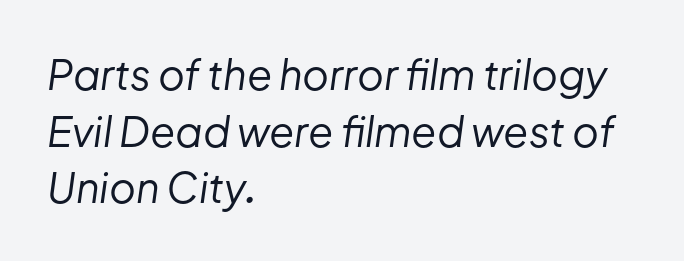
Compared with typical body copy, the letter spacing here is the same. A light-to-regular cut is what we see here. Does the lettering tilt? It does — this is italic. Notice how descenders clear the ascenders below comfortably — that's standard leading.
